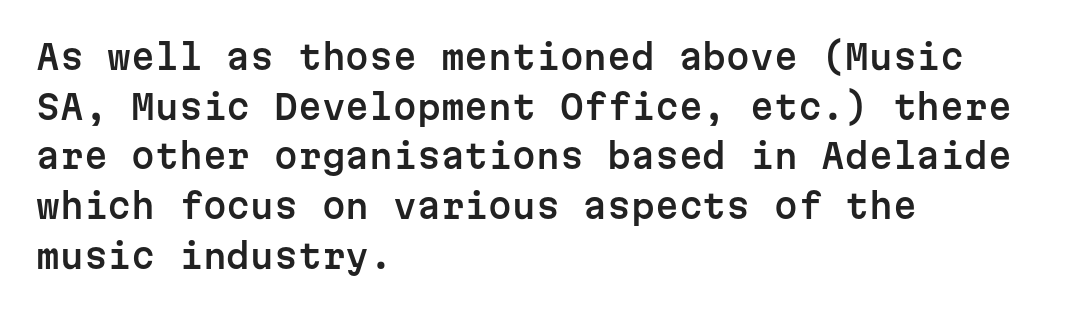
Honestly, the letter spacing is just normal — you wouldn't notice it. This sample has the even, mechanical cadence of fixed-width lettering. A bare baseline throughout the passage. This rendering employs a face without finishing strokes, i.e., a sans-serif. Reading down the column, the eye jumps a familiar distance to each next line. Horizontal alignment here is leftward, the default for most running prose.
